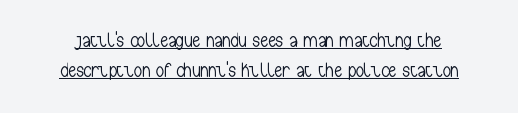
The image shows 20 px text type, upright; set normal line spacing (1.49x), normal letter spacing, underlined.
